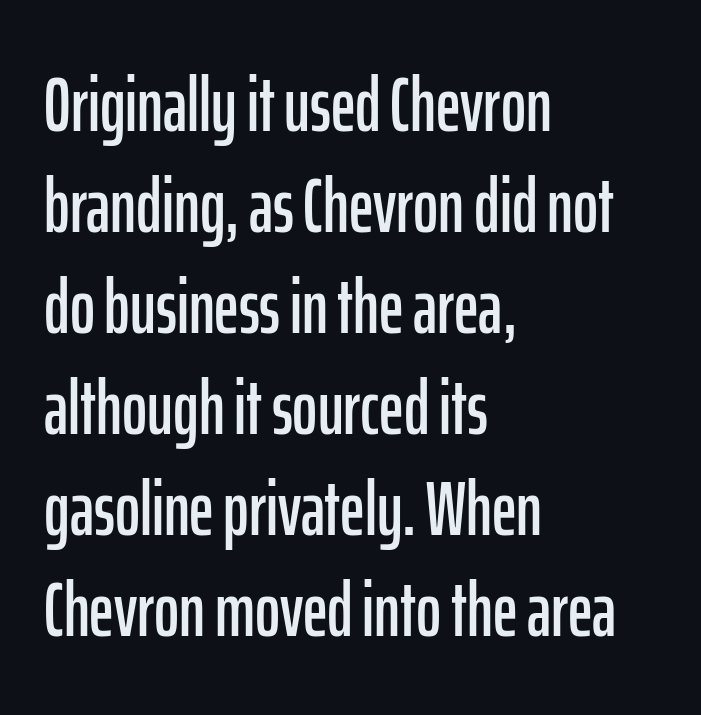
Q: Is the text italic (slanted)? A: No, it is upright.
Q: Is the typeface a serif or a sans-serif typeface? A: Sans-serif.
Q: Is the text underlined? A: No.
Q: How is the paragraph aligned? A: Left-aligned.
Q: Is the spacing between letters normal or unusually wide? A: Normal.
Q: Is the spacing between lines tight, normal or loose? A: Normal.
Q: Width (condensed, normal, or wide)? A: Condensed.
Q: Stroke contrast? A: Low.
Q: x-height? A: Medium.
Q: Monospaced? A: No.
